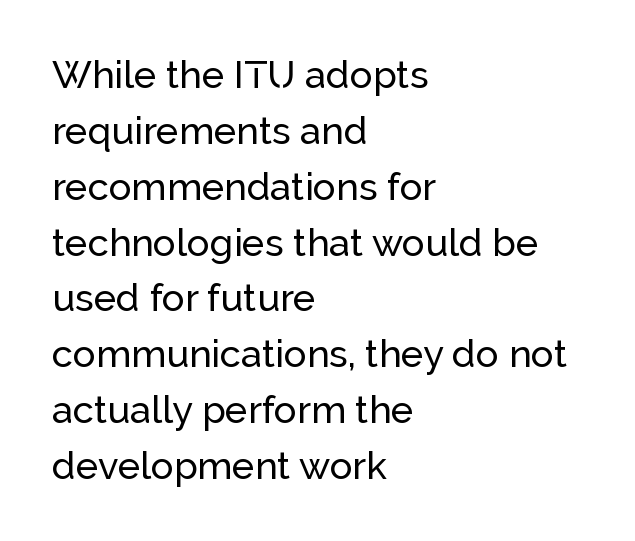
The image shows 38 px sans-serif type, upright; set left-aligned, normal line spacing (1.47x), normal letter spacing, not underlined; low stroke contrast and a medium x-height.
